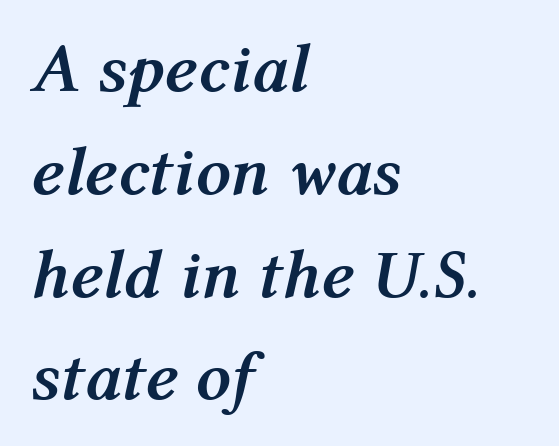
{"italic": "yes", "lean": "right", "slant_degrees": 12, "bold": "yes", "weight": "semibold", "width": "normal", "stroke_contrast": "medium", "x_height": "medium", "monospaced": "no", "underline": "no", "align": "left", "line_spacing": "normal", "line_spacing_ratio": 1.49, "letter_spacing": "normal", "letter_spacing_em": 0.0, "glyph_px": 69}
